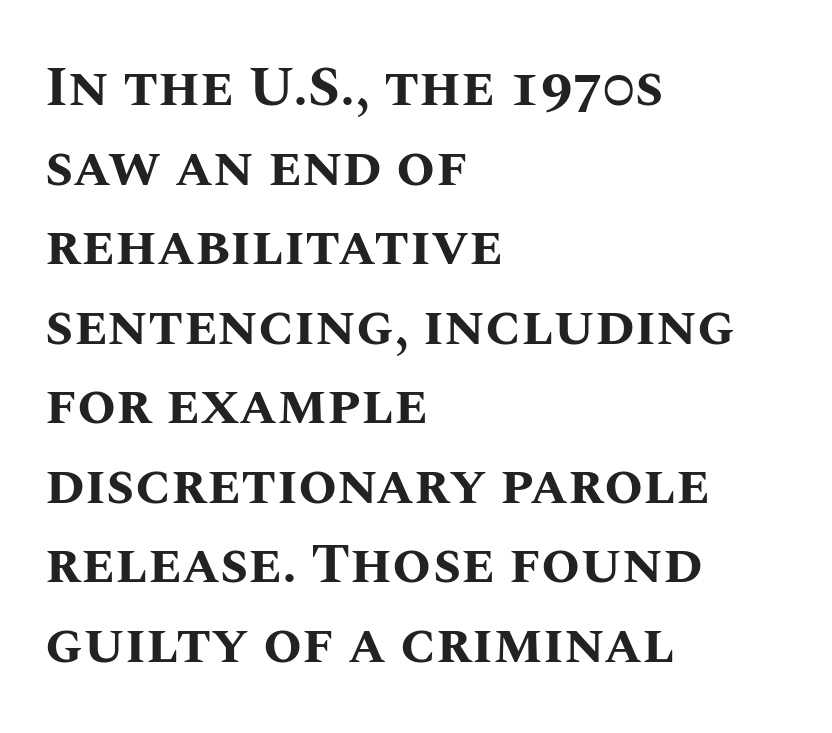
The image shows 56 px bold type, upright; set left-aligned, normal line spacing (1.42x), normal letter spacing, not underlined; medium stroke contrast and a large x-height.
